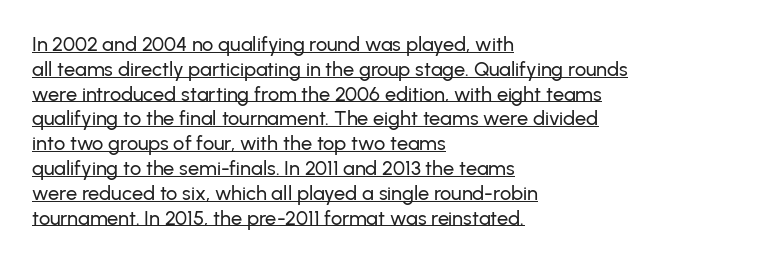
Q: Is the text italic (slanted)? A: No, it is upright.
Q: Is the text underlined? A: Yes.
Q: How is the paragraph aligned? A: Left-aligned.
Q: Is the spacing between letters normal or unusually wide? A: Normal.
